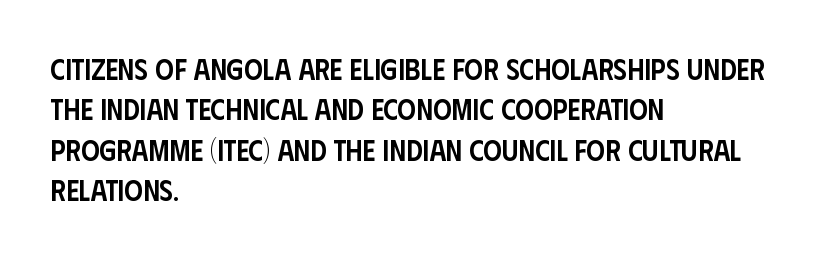
Q: Is the text bold? A: Semi-bold.
Q: Is the text italic (slanted)? A: No, it is upright.
Q: Is the typeface a serif or a sans-serif typeface? A: Sans-serif.
Q: Is the text underlined? A: No.
Q: How is the paragraph aligned? A: Left-aligned.
Q: Is the spacing between letters normal or unusually wide? A: Normal.
Q: Is the spacing between lines tight, normal or loose? A: Normal.
Q: Width (condensed, normal, or wide)? A: Condensed.
Q: Stroke contrast? A: Low.
Q: x-height? A: Large.
Q: Monospaced? A: No.
